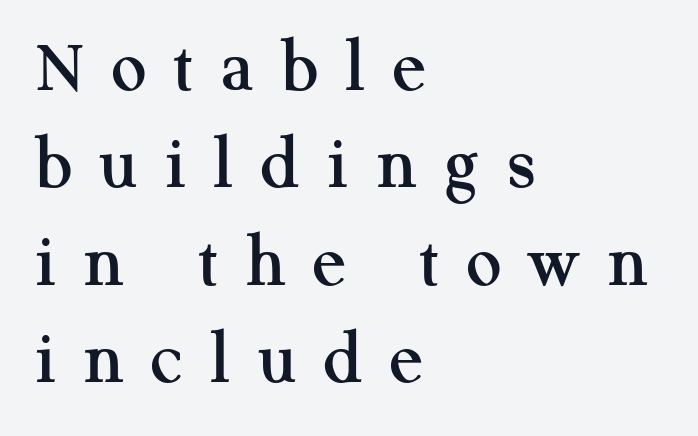
The typography opts for an upright posture over an oblique one. Stroke terminals: seriffed. Every row of glyphs begins at an identical x-position on the left. The rendering uses natural spacing where letterforms have individual widths. Beneath every word, the page is bare.
